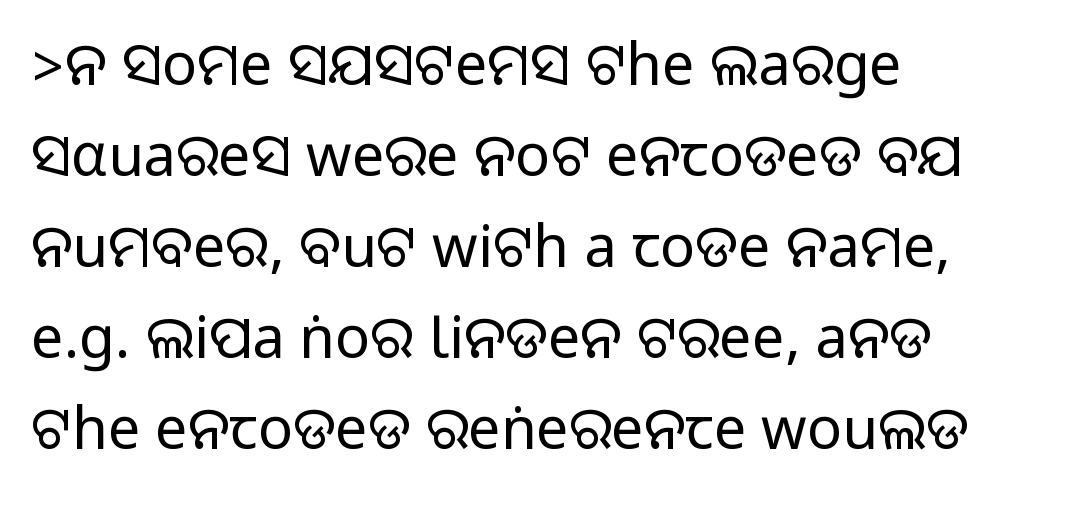
Proportional: the letters do not fall into vertical columns. Does the type have serifs? No, each stem ends abruptly. Inter-character spacing is left at the font's built-in metrics. Baseline-to-baseline distance is the conventional proportion of letter height.
